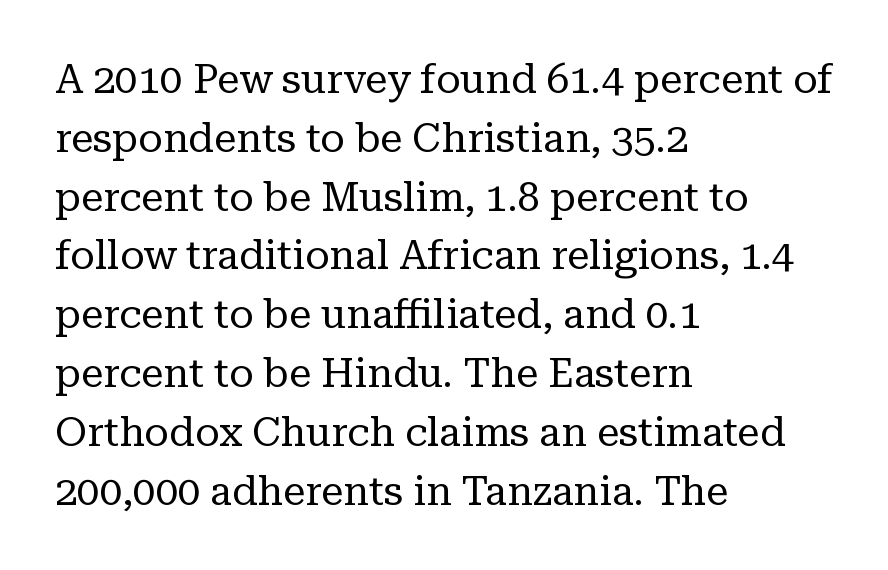
{"serif": "yes", "italic": "no", "bold": "no", "weight": "regular", "width": "normal", "stroke_contrast": "low", "x_height": "medium", "monospaced": "no", "underline": "no", "align": "left", "line_spacing": "normal", "line_spacing_ratio": 1.47, "letter_spacing": "normal", "letter_spacing_em": 0.0, "glyph_px": 40}
